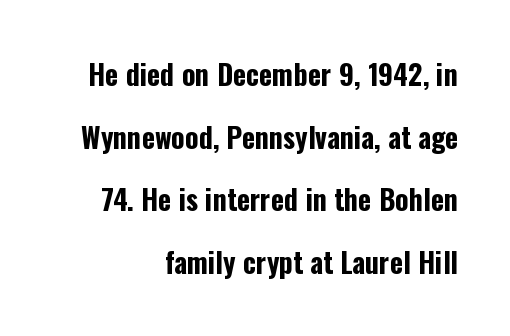
{"serif": "no", "italic": "no", "bold": "yes", "weight": "bold", "width": "condensed", "stroke_contrast": "low", "x_height": "medium", "monospaced": "no", "underline": "no", "align": "right", "line_spacing": "loose", "line_spacing_ratio": 2.24, "letter_spacing": "normal", "letter_spacing_em": 0.0, "glyph_px": 28}
